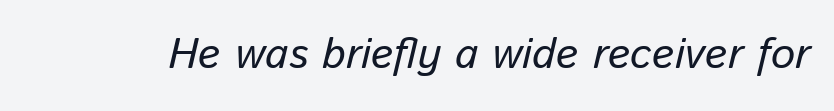
{"italic": "yes", "lean": "right", "slant_degrees": 13, "bold": "no", "weight": "regular", "width": "normal", "stroke_contrast": "low", "x_height": "medium", "monospaced": "no", "underline": "no", "letter_spacing": "normal", "letter_spacing_em": 0.0, "glyph_px": 43}
